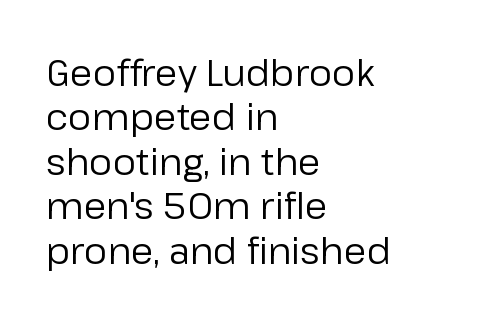
{"serif": "no", "italic": "no", "bold": "no", "weight": "regular", "width": "normal", "stroke_contrast": "low", "x_height": "medium", "monospaced": "no", "underline": "no", "align": "left", "line_spacing_ratio": 1.2, "letter_spacing": "normal", "letter_spacing_em": 0.0, "glyph_px": 37}
